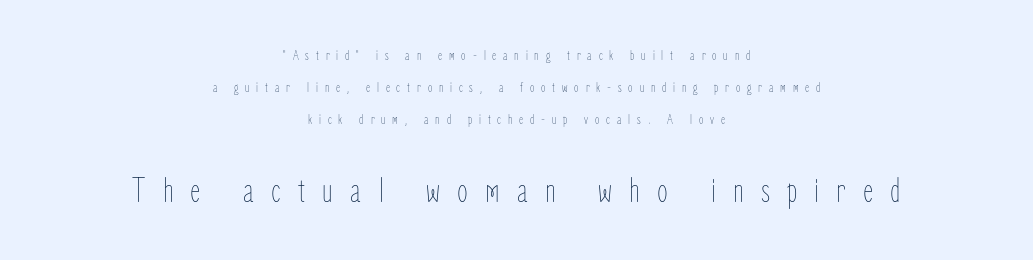
The image shows 35 px thin, condensed type, upright; set centered, loose line spacing (2.28x), unusually wide letter spacing (+0.49 em), not underlined; the second (bottom) block is 2.5x larger; low stroke contrast and a medium x-height.
